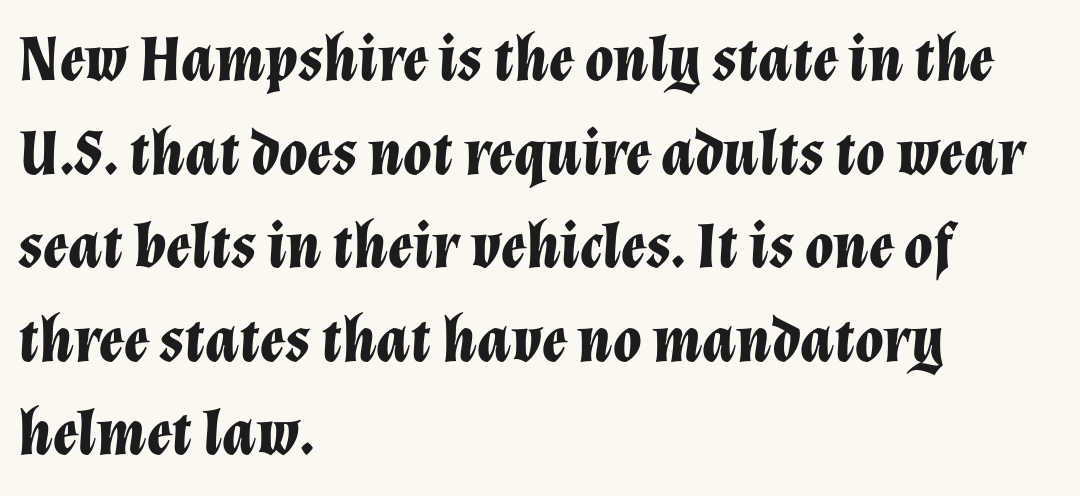
Q: Is the text bold? A: Yes.
Q: Is the text italic (slanted)? A: Yes, it leans right by about 12 degrees.
Q: Is the text underlined? A: No.
Q: How is the paragraph aligned? A: Left-aligned.
Q: Is the spacing between letters normal or unusually wide? A: Normal.
Q: Is the spacing between lines tight, normal or loose? A: Normal.
Q: Width (condensed, normal, or wide)? A: Normal.
Q: Stroke contrast? A: Low.
Q: x-height? A: Medium.
Q: Monospaced? A: No.
